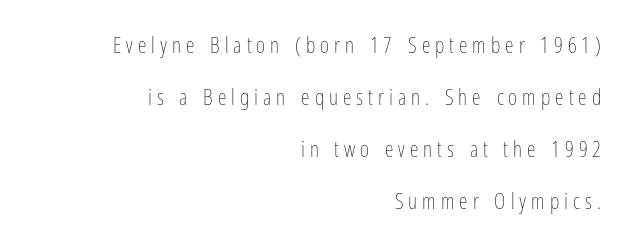
{"italic": "no", "bold": "no", "underline": "no", "align": "right", "line_spacing": "loose", "line_spacing_ratio": 2.36, "letter_spacing": "wide", "letter_spacing_em": 0.23, "glyph_px": 22}
